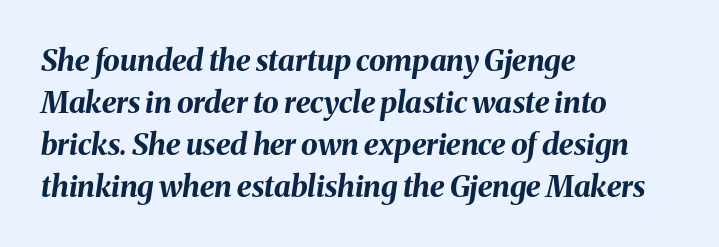
Regarding leading, the lines here are spaced in the standard way. Observe the lean: these are italic letterforms. Casual observation: everything's shoved over to the left. On the weight axis this lands at bold, roughly 700. These lines are rendered in a variable-pitch font.
